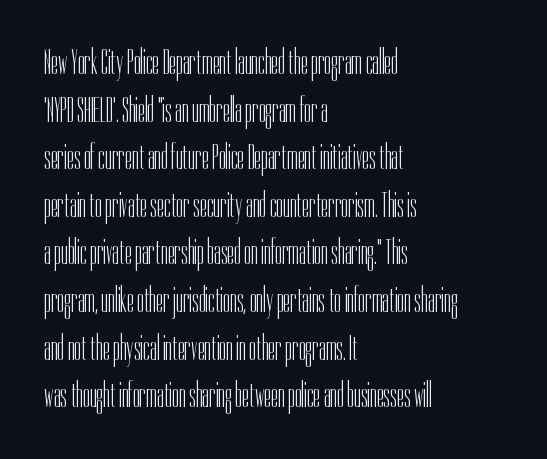
The image shows 35 px light, condensed sans-serif type, upright; set left-aligned, normal line spacing (1.36x), normal letter spacing, not underlined; low stroke contrast and a medium x-height.
